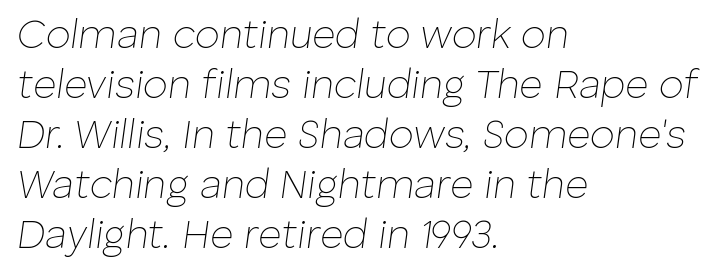
{"italic": "yes", "lean": "right", "slant_degrees": 8, "bold": "no", "weight": "thin", "width": "normal", "stroke_contrast": "low", "x_height": "medium", "monospaced": "no", "underline": "no", "align": "left", "line_spacing": "normal", "line_spacing_ratio": 1.25, "letter_spacing": "normal", "letter_spacing_em": 0.0, "glyph_px": 40}
